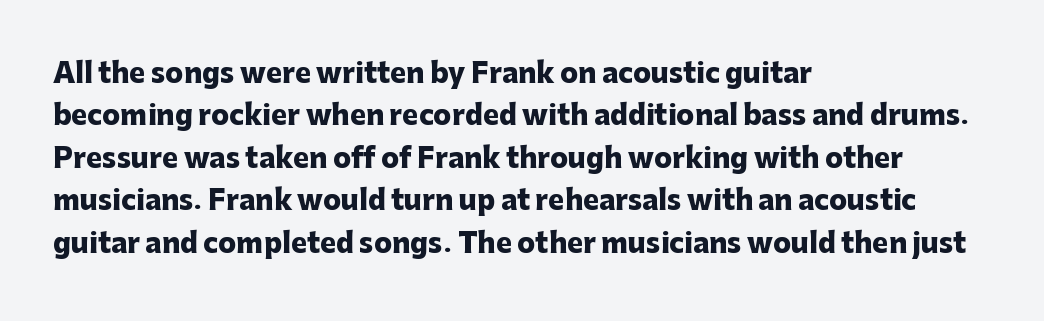
{"italic": "no", "bold": "yes", "underline": "no", "align": "left", "line_spacing": "normal", "line_spacing_ratio": 1.57, "letter_spacing": "normal", "letter_spacing_em": 0.0, "glyph_px": 27}
